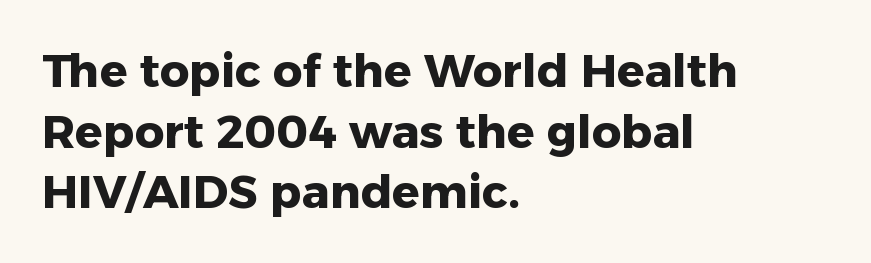
{"serif": "no", "italic": "no", "bold": "yes", "weight": "heavy", "width": "normal", "stroke_contrast": "low", "x_height": "medium", "monospaced": "no", "underline": "no", "align": "left", "line_spacing": "normal", "line_spacing_ratio": 1.32, "letter_spacing": "normal", "letter_spacing_em": 0.0, "glyph_px": 46}
